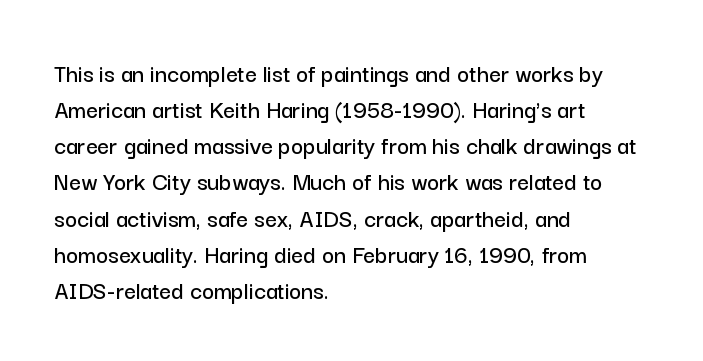
The image shows 26 px text type, upright; set left-aligned, normal line spacing (1.39x), normal letter spacing, not underlined.
